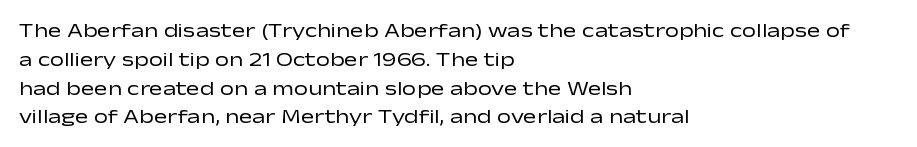
The image shows 20 px text type, upright; set left-aligned, normal line spacing (1.44x), normal letter spacing, not underlined.
